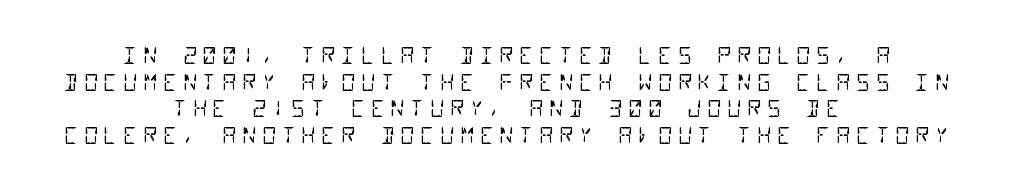
{"bold": "no", "underline": "no", "align": "center", "line_spacing_ratio": 1.21, "letter_spacing": "wide", "letter_spacing_em": 0.25, "glyph_px": 22}
